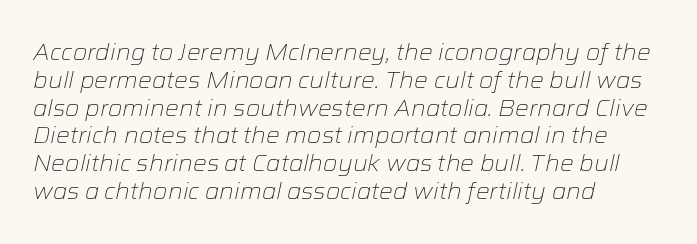
Q: Is the text bold? A: No.
Q: Is the text italic (slanted)? A: Yes, it leans right by about 12 degrees.
Q: Is the text underlined? A: No.
Q: How is the paragraph aligned? A: Left-aligned.
Q: Is the spacing between letters normal or unusually wide? A: Normal.
